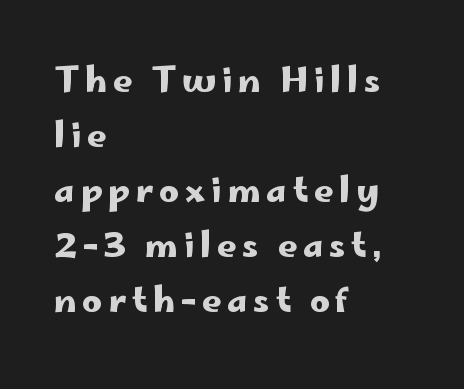
Q: Is the text italic (slanted)? A: No, it is upright.
Q: Is the typeface a serif or a sans-serif typeface? A: Sans-serif.
Q: Is the text underlined? A: No.
Q: How is the paragraph aligned? A: Left-aligned.
Q: Is the spacing between lines tight, normal or loose? A: Normal.
Q: Width (condensed, normal, or wide)? A: Wide.
Q: Stroke contrast? A: Low.
Q: x-height? A: Small.
Q: Monospaced? A: No.
